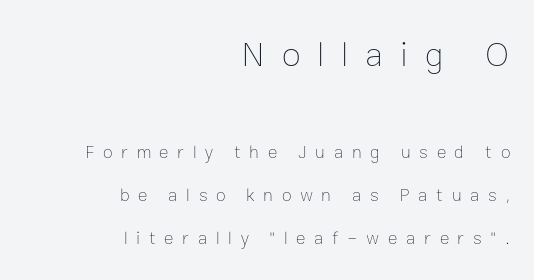
Q: Is the text bold? A: No.
Q: Is the text italic (slanted)? A: No, it is upright.
Q: Is the text underlined? A: No.
Q: How is the paragraph aligned? A: Right-aligned.
Q: Is the spacing between letters normal or unusually wide? A: Unusually wide.
Q: Is the spacing between lines tight, normal or loose? A: Loose.
Q: Which block of text is set in a larger size, the first (top) or the second (bottom)? A: The first (top) one.
Q: Width (condensed, normal, or wide)? A: Normal.
Q: Stroke contrast? A: Low.
Q: x-height? A: Medium.
Q: Monospaced? A: No.
